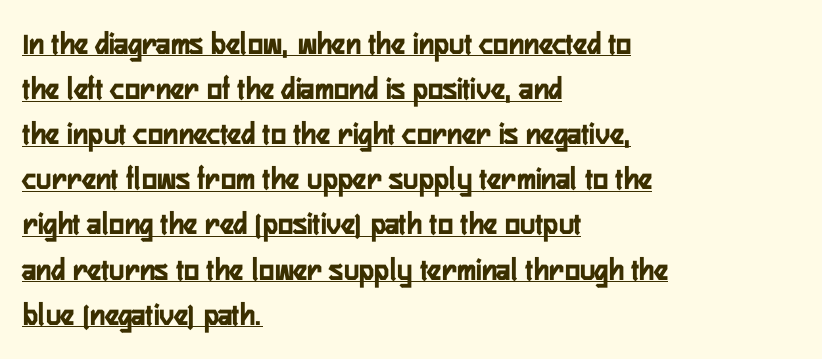
The image shows 32 px semibold, condensed sans-serif type, upright; set left-aligned, normal line spacing (1.41x), normal letter spacing, underlined; low stroke contrast and a medium x-height.
